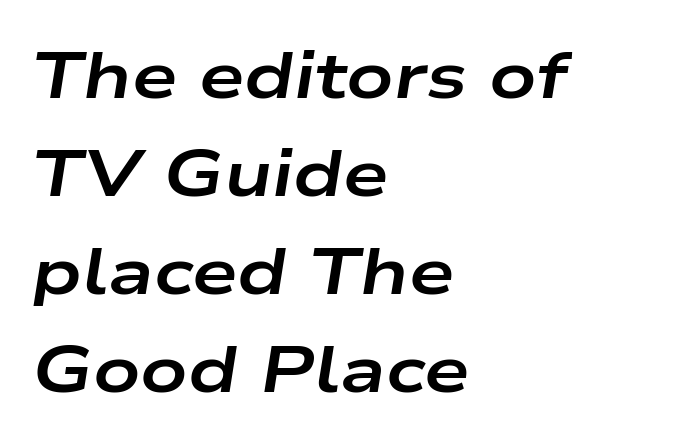
Tall strokes in this sample are angled rather than plumb. Honestly, the row spacing looks completely unremarkable. The space directly below the letters is spotless. Default kerning and tracking; the words read as compact shapes. Do the characters align in a grid? No, the font is proportional.
